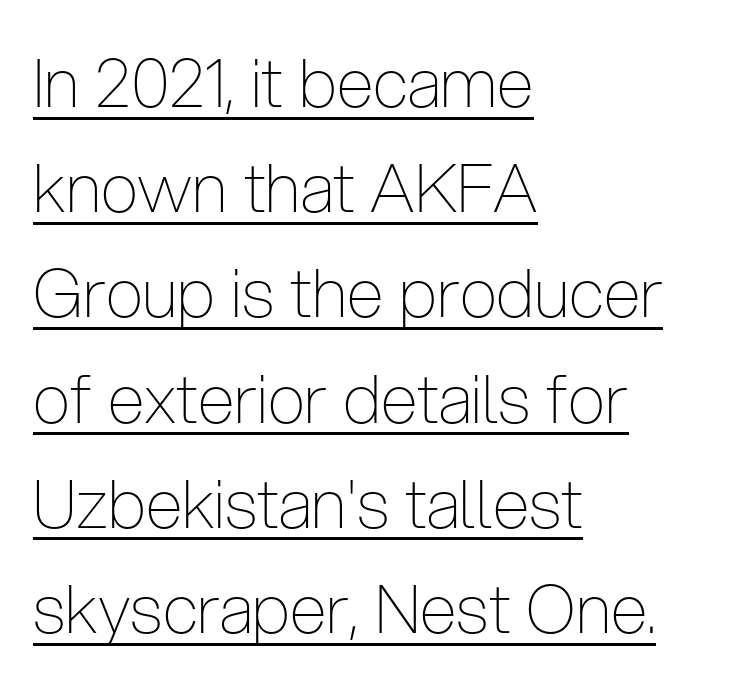
The font is comparable to plain body text, perhaps lighter. Caption: multi-line text, flush left, ragged right. It's the straight-up-and-down kind of type. Regarding leading, the lines here are spaced in the standard way.
